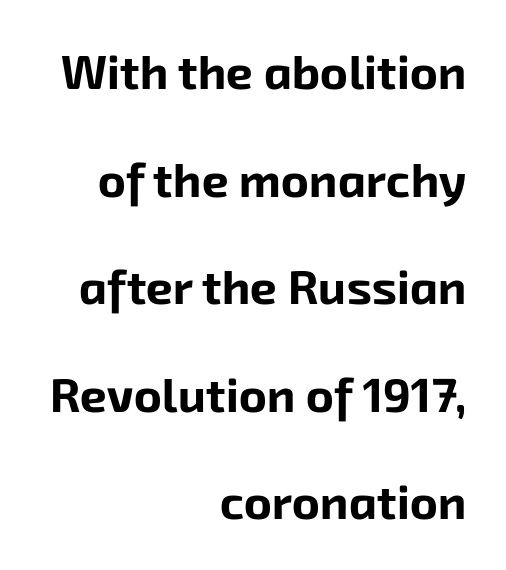
The image shows 48 px bold sans-serif type; set right-aligned, loose line spacing (2.24x), normal letter spacing, not underlined; low stroke contrast and a medium x-height.
